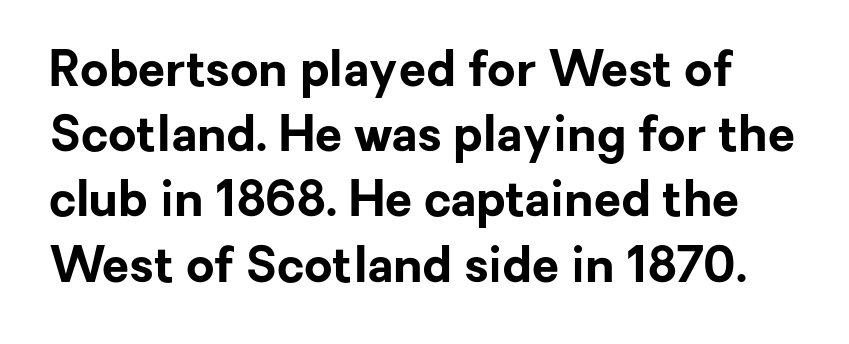
The glyphs are unaccompanied by any horizontal stroke below them. Whoever set this chose a conventional vertical rhythm. This sample has the flowing, uneven cadence of proportional lettering. These lines keep a tight, regular rhythm from letter to letter.
